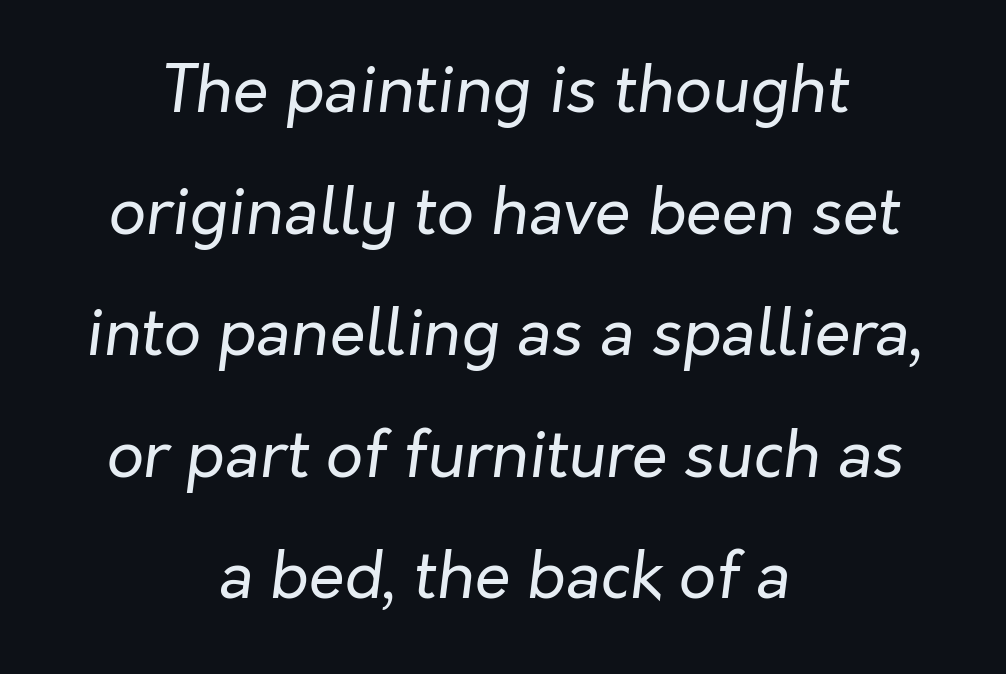
{"italic": "yes", "lean": "right", "slant_degrees": 7, "bold": "no", "weight": "regular", "width": "normal", "stroke_contrast": "low", "x_height": "medium", "monospaced": "no", "underline": "no", "align": "center", "line_spacing_ratio": 1.87, "letter_spacing": "normal", "letter_spacing_em": 0.0, "glyph_px": 65}
